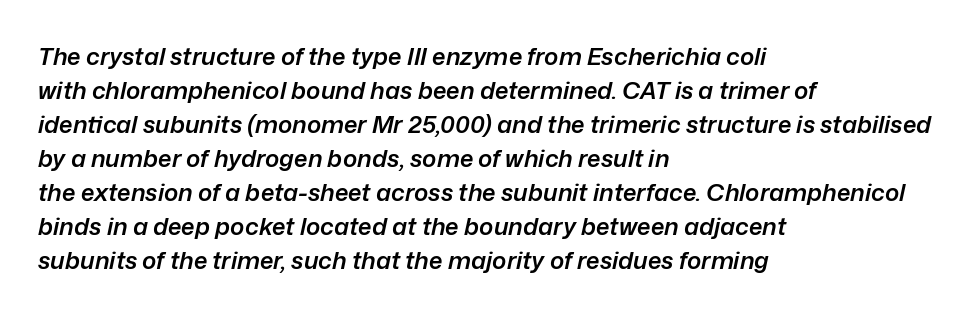
The image shows 24 px text type, italic (leaning right); set left-aligned, normal line spacing (1.42x), normal letter spacing, not underlined.
